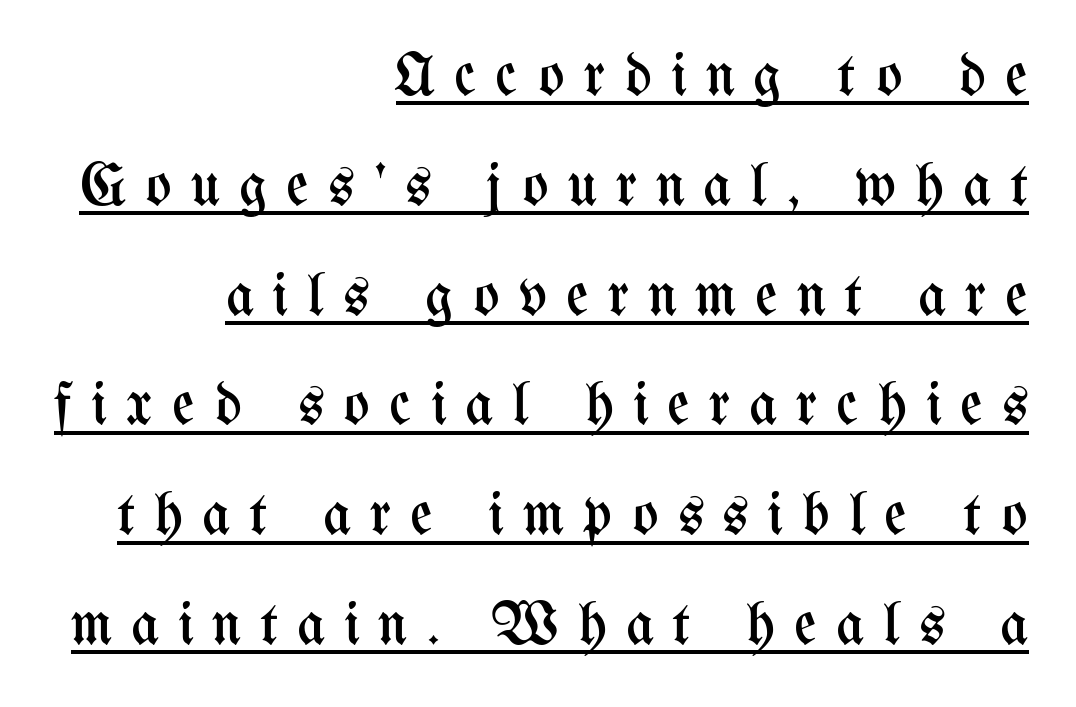
Q: Is the text bold? A: No.
Q: Is the text italic (slanted)? A: No, it is upright.
Q: Is the text underlined? A: Yes.
Q: How is the paragraph aligned? A: Right-aligned.
Q: Is the spacing between letters normal or unusually wide? A: Unusually wide.
Q: Width (condensed, normal, or wide)? A: Condensed.
Q: Stroke contrast? A: Medium.
Q: x-height? A: Medium.
Q: Monospaced? A: No.
